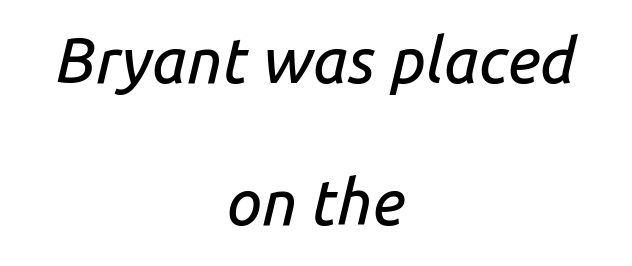
Q: Is the text italic (slanted)? A: Yes, it leans right by about 14 degrees.
Q: Is the text underlined? A: No.
Q: How is the paragraph aligned? A: Centered.
Q: Is the spacing between letters normal or unusually wide? A: Normal.
Q: Is the spacing between lines tight, normal or loose? A: Loose.
Q: Width (condensed, normal, or wide)? A: Normal.
Q: Stroke contrast? A: Low.
Q: x-height? A: Medium.
Q: Monospaced? A: No.
